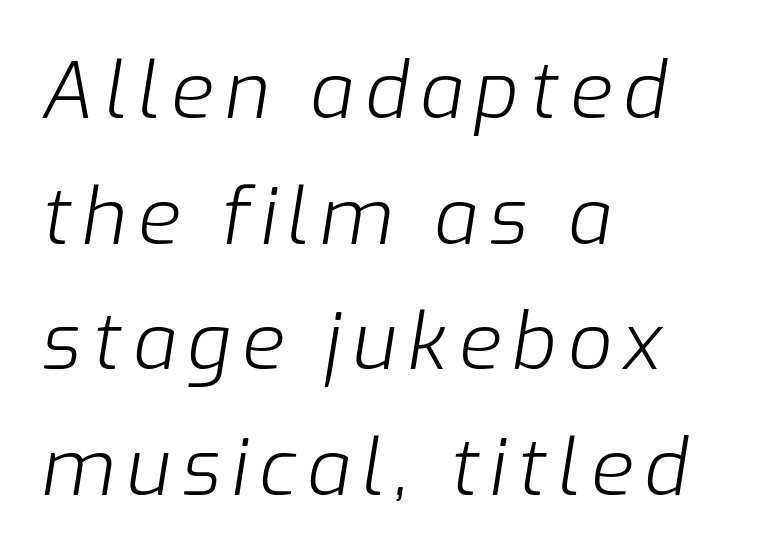
Q: Is the text bold? A: No.
Q: Is the text italic (slanted)? A: Yes, it leans right by about 9 degrees.
Q: Is the text underlined? A: No.
Q: How is the paragraph aligned? A: Left-aligned.
Q: Is the spacing between lines tight, normal or loose? A: Normal.
Q: Width (condensed, normal, or wide)? A: Normal.
Q: Stroke contrast? A: Low.
Q: x-height? A: Medium.
Q: Monospaced? A: No.
